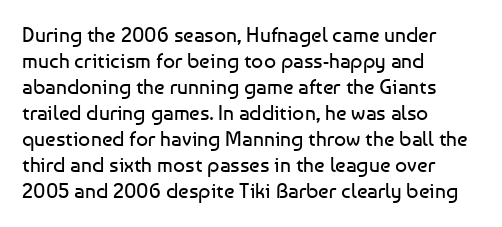
The typography opts for an upright posture over an oblique one. Unmarked baselines from the first word to the last. Students, note that the glyphs here touch the page at normal intervals. Which margin do the lines hug? The left one — the right edge is uneven. The typesetting does not lean heavy: it is not bold.
